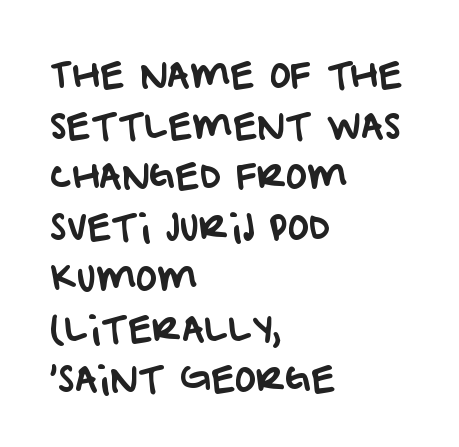
Notice how the passage keeps a crisp vertical edge on the left only. How would I describe the line gaps? Plain and ordinary. Here the glyphs are tracked normally, forming tight word shapes. The gap between lines stays unmarked. Here the designer chose a conventional face with non-uniform glyph widths.
